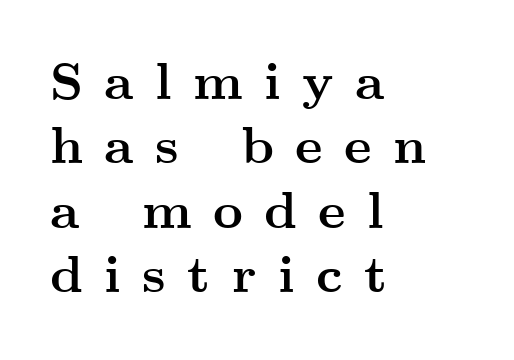
The image shows 52 px semibold, wide serif type, upright; set left-aligned, line spacing 1.24x, unusually wide letter spacing (+0.41 em), not underlined; medium stroke contrast and a small x-height.
